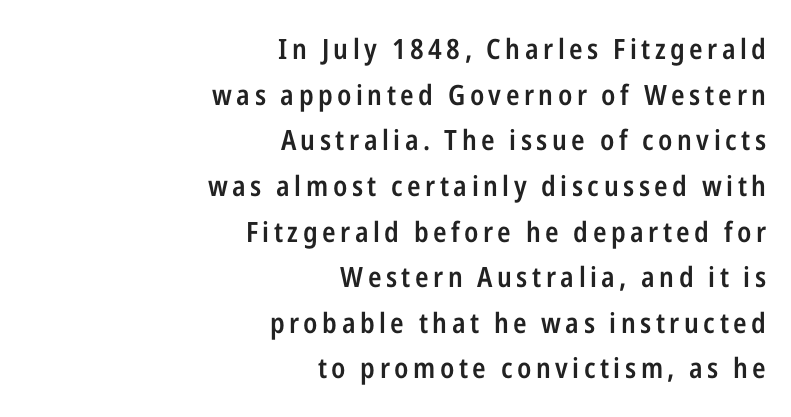
Q: Is the text bold? A: Semi-bold.
Q: Is the text italic (slanted)? A: No, it is upright.
Q: Is the typeface a serif or a sans-serif typeface? A: Sans-serif.
Q: Is the text underlined? A: No.
Q: How is the paragraph aligned? A: Right-aligned.
Q: Is the spacing between lines tight, normal or loose? A: Normal.
Q: Width (condensed, normal, or wide)? A: Condensed.
Q: Stroke contrast? A: Low.
Q: x-height? A: Medium.
Q: Monospaced? A: No.
